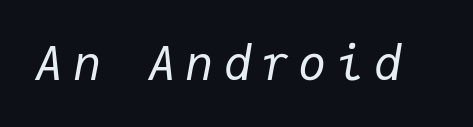
{"italic": "yes", "lean": "right", "slant_degrees": 9, "bold": "no", "weight": "regular", "width": "normal", "stroke_contrast": "low", "x_height": "medium", "monospaced": "yes", "underline": "no", "letter_spacing": "wide", "letter_spacing_em": 0.2, "glyph_px": 47}
